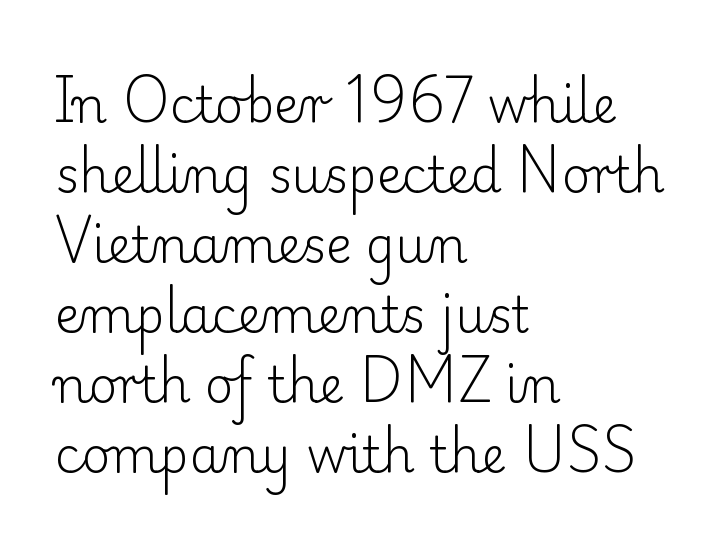
{"italic": "no", "bold": "no", "weight": "light", "width": "normal", "stroke_contrast": "low", "x_height": "small", "monospaced": "no", "underline": "no", "align": "left", "line_spacing": "normal", "line_spacing_ratio": 1.43, "letter_spacing": "normal", "letter_spacing_em": 0.0, "glyph_px": 49}
